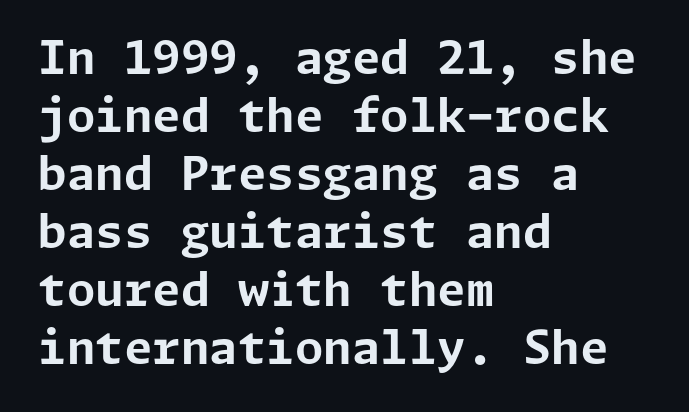
Horizontal alignment here is leftward, the default for most running prose. Characters remain perfectly vertical along every line. No extra tracking has been applied to these lines. Classification — sans serif. How heavy is the stroke? Heavy — this is a bold. This rendering features lettering with no underline.
